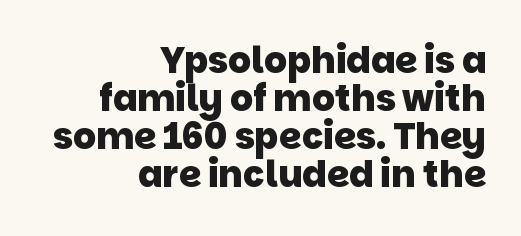
These lines are rendered in a variable-pitch font. A flush-right, rag-left setting is used for this passage. If you measured baseline to baseline, you'd find a short distance. The baseline area is clear.
